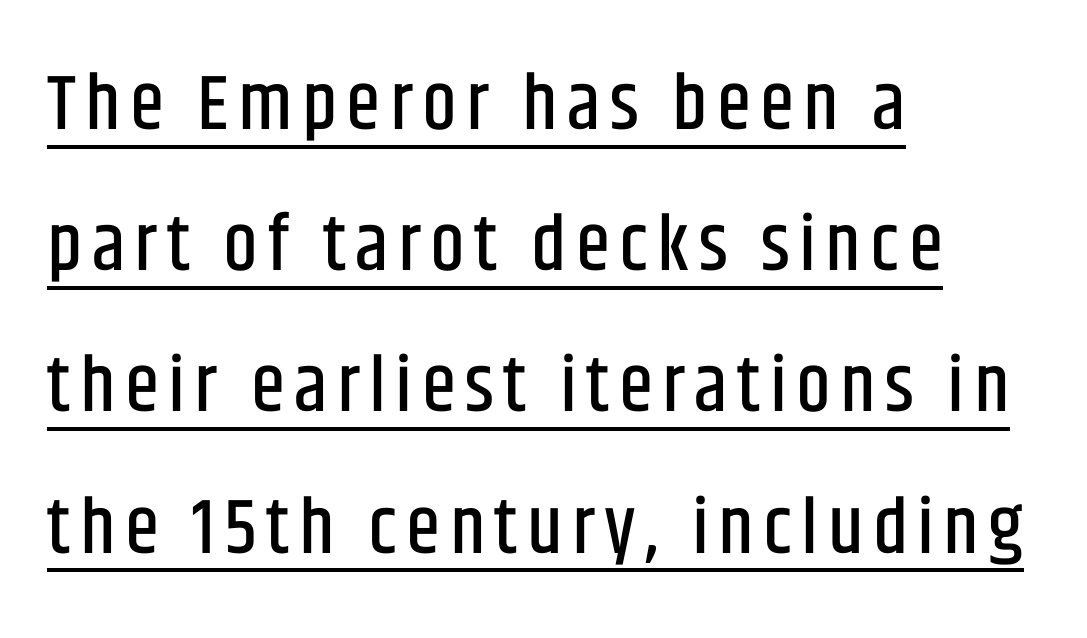
{"serif": "no", "italic": "no", "width": "condensed", "stroke_contrast": "low", "x_height": "large", "monospaced": "no", "underline": "yes", "align": "left", "line_spacing_ratio": 1.81, "glyph_px": 78}
